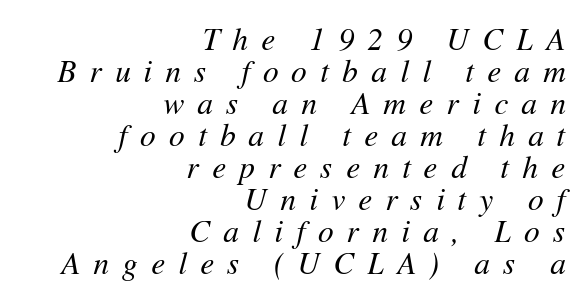
{"italic": "yes", "lean": "right", "slant_degrees": 11, "bold": "no", "weight": "regular", "width": "normal", "stroke_contrast": "medium", "x_height": "medium", "monospaced": "no", "underline": "no", "align": "right", "line_spacing": "tight", "line_spacing_ratio": 1.03, "letter_spacing": "wide", "letter_spacing_em": 0.43, "glyph_px": 31}
